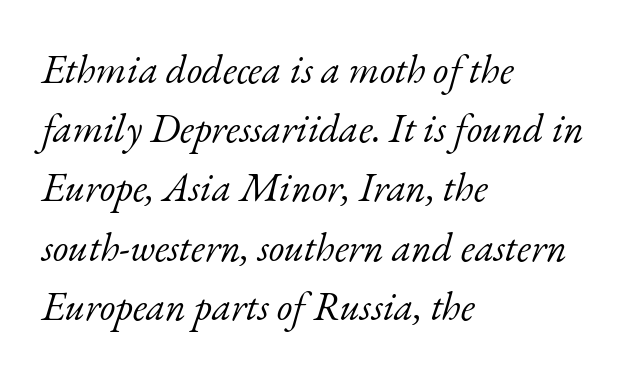
The image shows 40 px light serif type, italic (leaning right); set left-aligned, normal line spacing (1.48x), normal letter spacing, not underlined; low stroke contrast and a small x-height.
